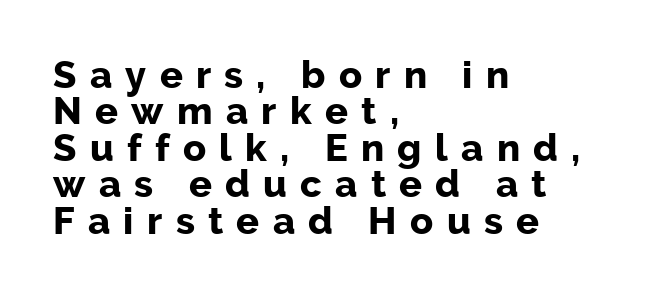
Q: Is the text bold? A: Yes.
Q: Is the text italic (slanted)? A: No, it is upright.
Q: Is the typeface a serif or a sans-serif typeface? A: Sans-serif.
Q: Is the text underlined? A: No.
Q: How is the paragraph aligned? A: Left-aligned.
Q: Is the spacing between letters normal or unusually wide? A: Unusually wide.
Q: Is the spacing between lines tight, normal or loose? A: Tight.
Q: Width (condensed, normal, or wide)? A: Normal.
Q: Stroke contrast? A: Low.
Q: x-height? A: Medium.
Q: Monospaced? A: No.
